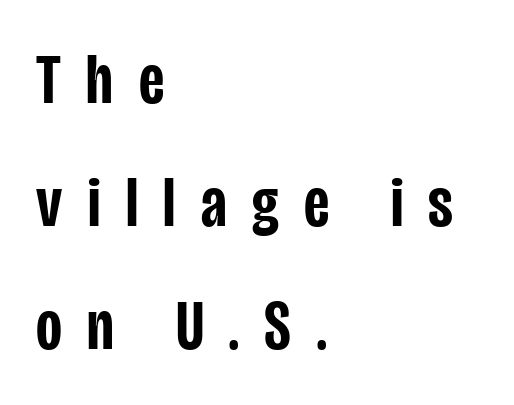
The image shows 71 px semibold, condensed sans-serif type, upright; set left-aligned, line spacing 1.73x, unusually wide letter spacing (+0.36 em), not underlined; low stroke contrast and a large x-height.
